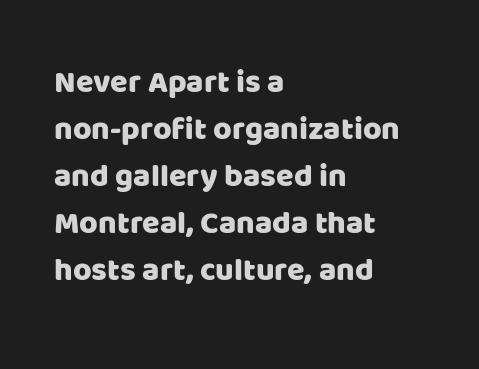
Q: Is the text italic (slanted)? A: No, it is upright.
Q: Is the typeface a serif or a sans-serif typeface? A: Sans-serif.
Q: Is the text underlined? A: No.
Q: How is the paragraph aligned? A: Left-aligned.
Q: Is the spacing between letters normal or unusually wide? A: Normal.
Q: Is the spacing between lines tight, normal or loose? A: Normal.
Q: Width (condensed, normal, or wide)? A: Normal.
Q: Stroke contrast? A: Low.
Q: x-height? A: Large.
Q: Monospaced? A: No.
